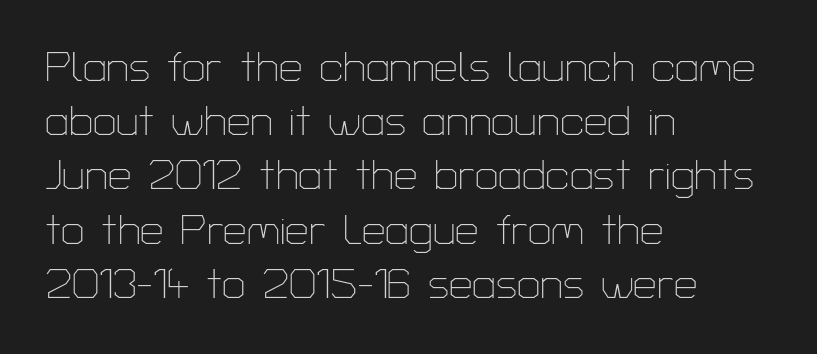
The image shows 42 px thin sans-serif type, upright; set left-aligned, normal line spacing (1.29x), normal letter spacing, not underlined; low stroke contrast and a medium x-height.
